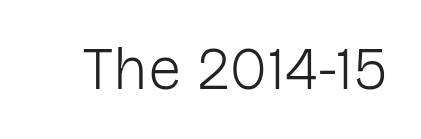
The image shows 60 px light sans-serif type, upright; set normal letter spacing, not underlined; low stroke contrast and a medium x-height.
